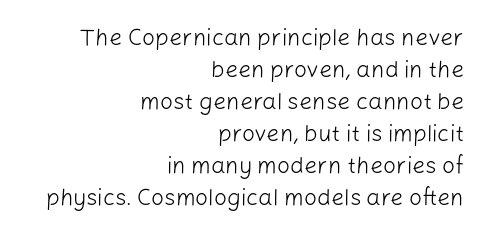
Q: Is the text bold? A: No.
Q: Is the text italic (slanted)? A: No, it is upright.
Q: Is the text underlined? A: No.
Q: How is the paragraph aligned? A: Right-aligned.
Q: Is the spacing between letters normal or unusually wide? A: Normal.
Q: Is the spacing between lines tight, normal or loose? A: Normal.
